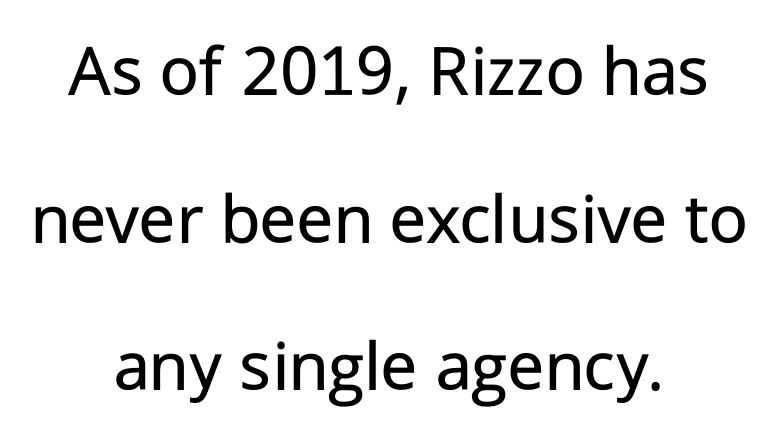
{"serif": "no", "italic": "no", "bold": "no", "weight": "regular", "width": "normal", "stroke_contrast": "low", "x_height": "medium", "monospaced": "no", "underline": "no", "align": "center", "line_spacing": "loose", "line_spacing_ratio": 1.97, "letter_spacing": "normal", "letter_spacing_em": 0.0, "glyph_px": 75}
